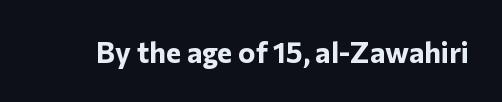
{"serif": "no", "italic": "no", "bold": "yes", "weight": "bold", "width": "normal", "stroke_contrast": "low", "x_height": "medium", "monospaced": "no", "underline": "no", "letter_spacing": "normal", "letter_spacing_em": 0.0, "glyph_px": 29}
